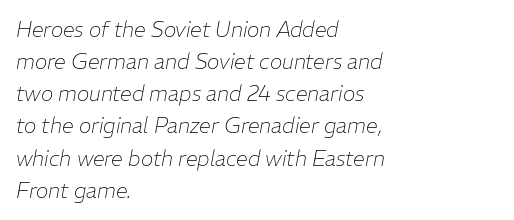
The image shows 21 px text type, italic (leaning right); set left-aligned, normal line spacing (1.53x), normal letter spacing, not underlined.
